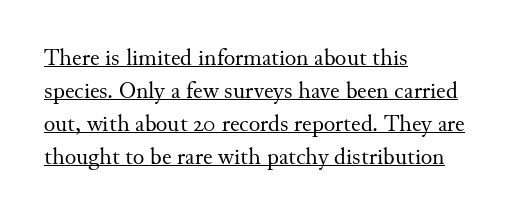
Q: Is the text bold? A: No.
Q: Is the text italic (slanted)? A: No, it is upright.
Q: Is the text underlined? A: Yes.
Q: How is the paragraph aligned? A: Left-aligned.
Q: Is the spacing between letters normal or unusually wide? A: Normal.
Q: Is the spacing between lines tight, normal or loose? A: Normal.
